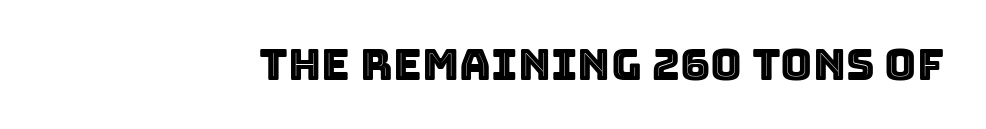
Q: Is the text italic (slanted)? A: No, it is upright.
Q: Is the text underlined? A: No.
Q: Is the spacing between letters normal or unusually wide? A: Normal.
Q: Width (condensed, normal, or wide)? A: Normal.
Q: x-height? A: Large.
Q: Monospaced? A: No.
